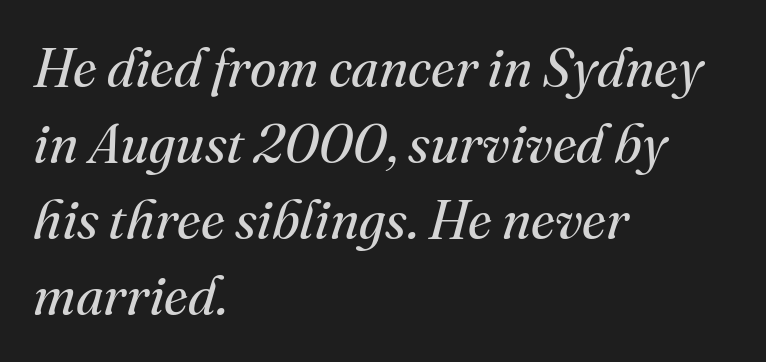
The image shows 54 px regular-weight serif type, italic (leaning right); set left-aligned, normal line spacing (1.41x), normal letter spacing, not underlined; medium stroke contrast and a small x-height.
